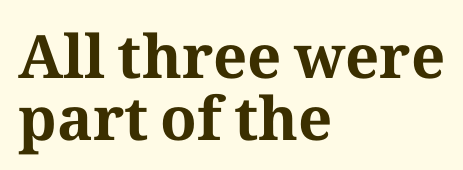
Any mark beneath the type? The region is blank. Vertical strokes here are truly vertical. Typographically, this falls in the serif category. Typographic density is high because the face is bold. Each new line begins almost immediately beneath the previous one. Leftover space on each line is placed entirely after the last word.
